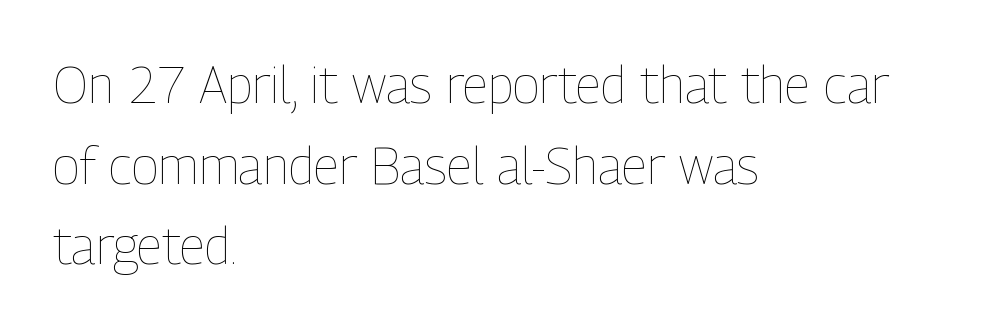
{"italic": "no", "bold": "no", "weight": "thin", "width": "condensed", "stroke_contrast": "low", "x_height": "medium", "monospaced": "no", "underline": "no", "align": "left", "line_spacing": "normal", "line_spacing_ratio": 1.58, "letter_spacing": "normal", "letter_spacing_em": 0.0, "glyph_px": 51}
